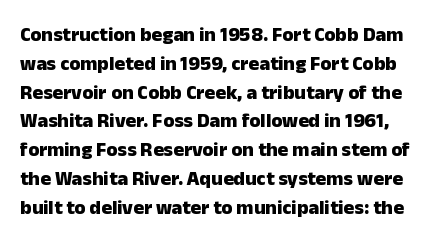
A dark, heavy texture on the line: the type is bold. Default kerning and tracking; the words read as compact shapes. Descenders are the only things crossing below the line. Tall strokes in this sample are plumb rather than angled. Summary of vertical rhythm: regular, with standard interline spacing.
